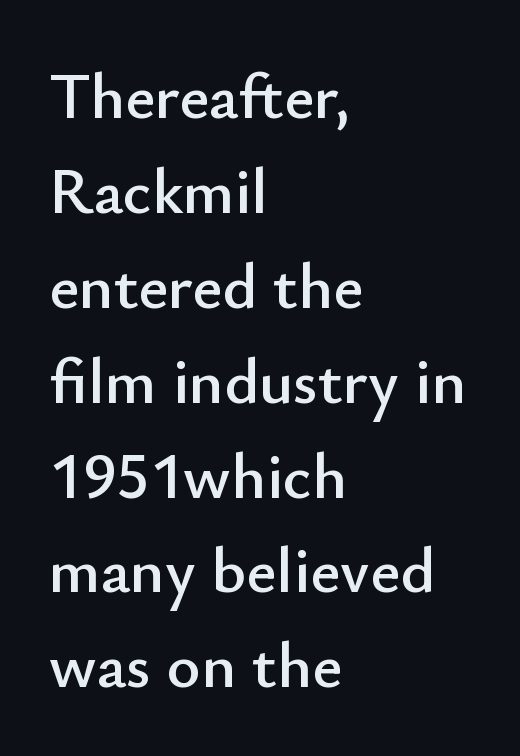
{"serif": "no", "italic": "no", "width": "normal", "stroke_contrast": "low", "x_height": "small", "monospaced": "no", "underline": "no", "align": "left", "line_spacing": "normal", "line_spacing_ratio": 1.46, "letter_spacing": "normal", "letter_spacing_em": 0.0, "glyph_px": 65}
